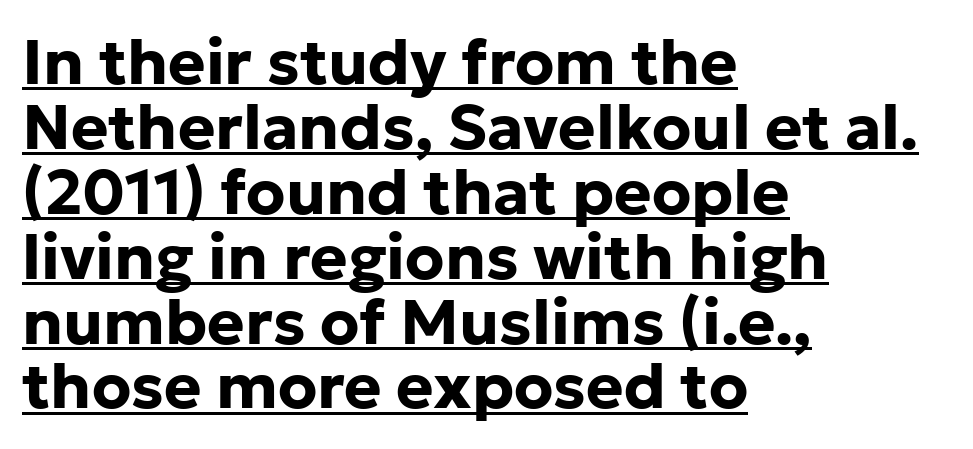
The line texture is even and compact thanks to regular tracking. The specimen reads as upright at a glance. Looks like someone drew a line under every word here. Left-aligned paragraph, ragged on the right. The typeface chosen for these lines omits serifs.
